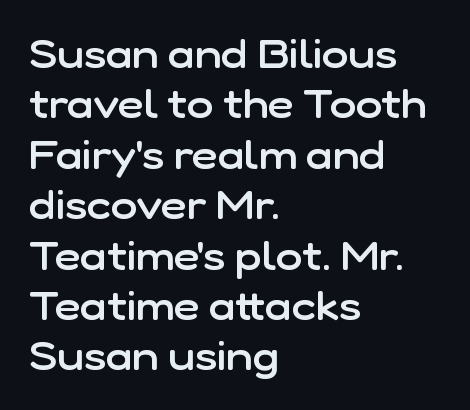
{"serif": "no", "italic": "no", "bold": "semi", "weight": "semibold", "width": "normal", "stroke_contrast": "low", "x_height": "medium", "monospaced": "no", "underline": "no", "align": "left", "line_spacing": "normal", "line_spacing_ratio": 1.26, "letter_spacing": "normal", "letter_spacing_em": 0.0, "glyph_px": 40}
